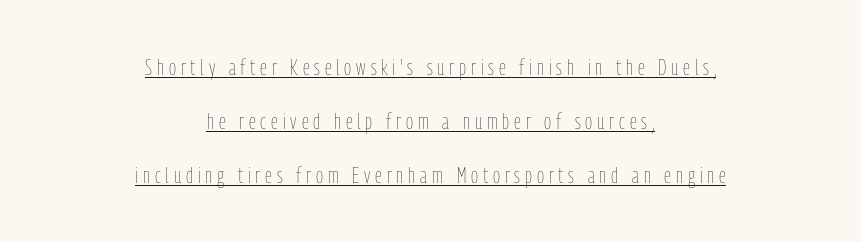
Q: Is the text bold? A: No.
Q: Is the text italic (slanted)? A: No, it is upright.
Q: Is the text underlined? A: Yes.
Q: How is the paragraph aligned? A: Centered.
Q: Is the spacing between letters normal or unusually wide? A: Unusually wide.
Q: Is the spacing between lines tight, normal or loose? A: Loose.
